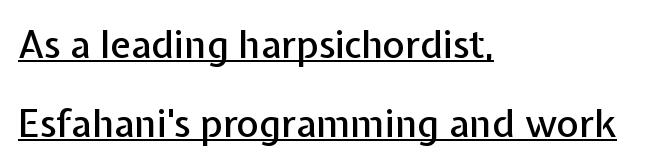
The image shows 38 px sans-serif type, upright; set left-aligned, loose line spacing (2.07x), normal letter spacing, underlined; low stroke contrast and a medium x-height.
